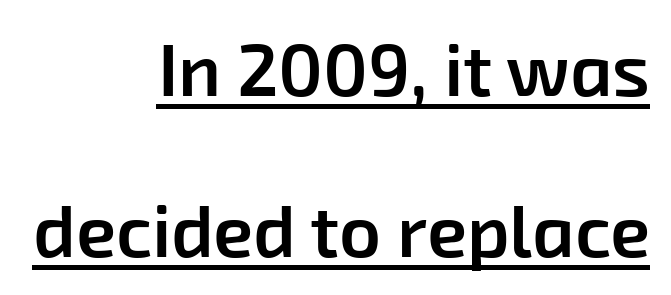
The image shows 73 px semibold sans-serif type; set right-aligned, loose line spacing (2.21x), normal letter spacing, underlined; low stroke contrast and a medium x-height.
